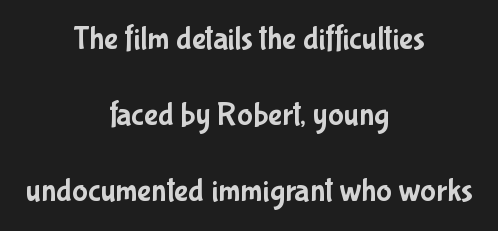
The rendering uses natural spacing where letterforms have individual widths. The specimen omits any rule beneath the text block's lines. Neither beginnings nor endings align; midpoints do. The lines are spread far apart with generous leading. This is the regular roman posture of the typeface. Nothing sits at the stroke ends, so this counts as sans-serif.
